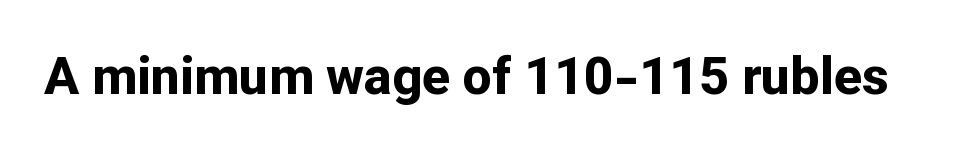
The face used here is rendered with its standard letterfit. Does the weight exceed regular? Yes, all the way to bold. Do the characters align in a grid? No, the font is proportional. Designer's note — italics off, roman on. Observe the absence of serifs on each vertical stroke in this sample. Plain, unruled lines of type.
